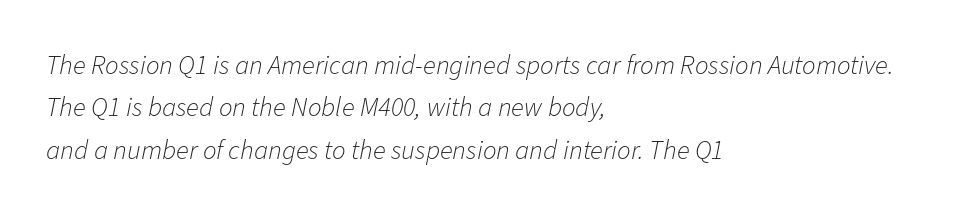
Q: Is the text bold? A: No.
Q: Is the text italic (slanted)? A: Yes, it leans right by about 11 degrees.
Q: Is the text underlined? A: No.
Q: How is the paragraph aligned? A: Left-aligned.
Q: Is the spacing between letters normal or unusually wide? A: Normal.
Q: Is the spacing between lines tight, normal or loose? A: Normal.
